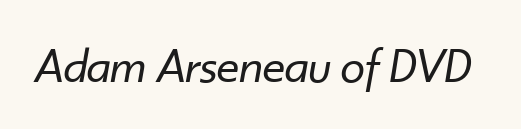
Q: Is the text bold? A: No.
Q: Is the text italic (slanted)? A: Yes, it leans right by about 10 degrees.
Q: Is the text underlined? A: No.
Q: Is the spacing between letters normal or unusually wide? A: Normal.
Q: Width (condensed, normal, or wide)? A: Normal.
Q: Stroke contrast? A: Low.
Q: x-height? A: Small.
Q: Monospaced? A: No.
